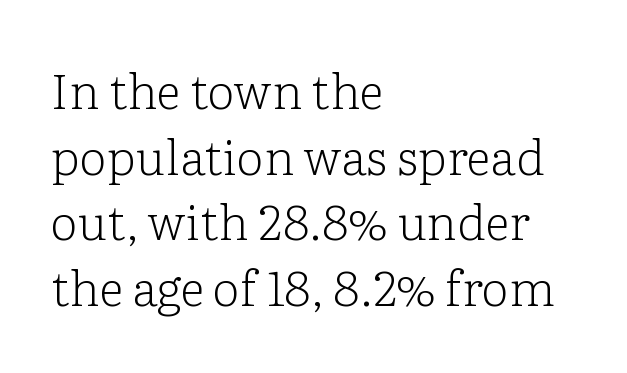
No letter is thick-stroked: the sample isn't bold. The face used here is proportionally spaced, like ordinary book or web type. Line starts are locked; line ends wander. Evenly set lines give the paragraph a standard silhouette. Honestly, the letter spacing is just normal — you wouldn't notice it. Old-style or modern, the face here clearly has serifs.
